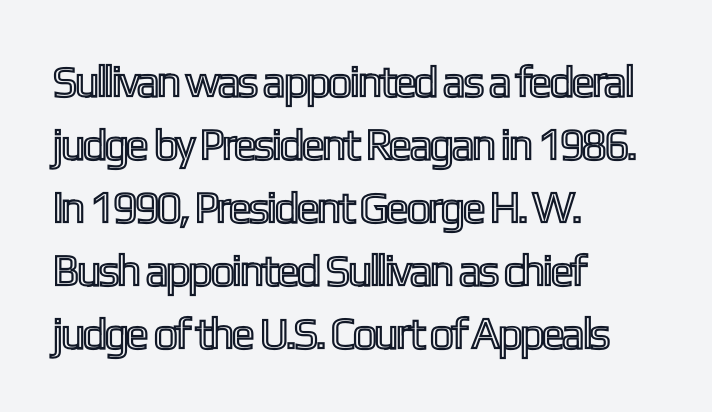
Q: Is the text italic (slanted)? A: No, it is upright.
Q: Is the text underlined? A: No.
Q: How is the paragraph aligned? A: Left-aligned.
Q: Is the spacing between letters normal or unusually wide? A: Normal.
Q: Is the spacing between lines tight, normal or loose? A: Normal.
Q: Width (condensed, normal, or wide)? A: Condensed.
Q: x-height? A: Medium.
Q: Monospaced? A: No.
